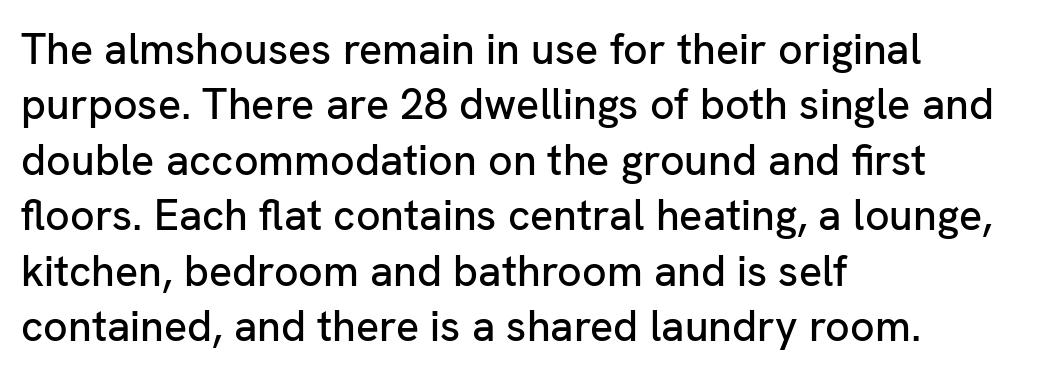
Q: Is the text italic (slanted)? A: No, it is upright.
Q: Is the typeface a serif or a sans-serif typeface? A: Sans-serif.
Q: Is the text underlined? A: No.
Q: How is the paragraph aligned? A: Left-aligned.
Q: Is the spacing between letters normal or unusually wide? A: Normal.
Q: Is the spacing between lines tight, normal or loose? A: Normal.
Q: Width (condensed, normal, or wide)? A: Normal.
Q: Stroke contrast? A: Low.
Q: x-height? A: Medium.
Q: Monospaced? A: No.
